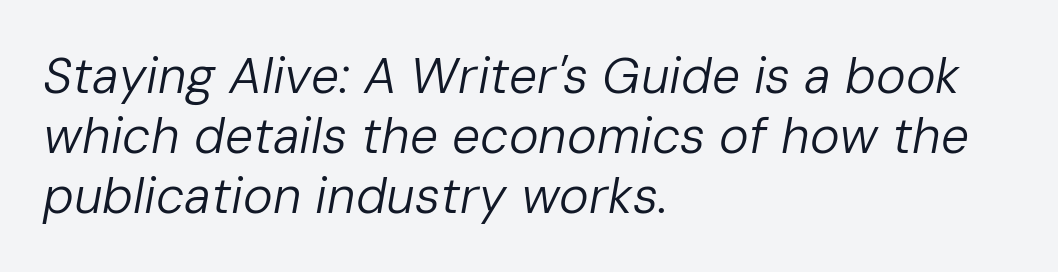
Q: Is the text bold? A: No.
Q: Is the text italic (slanted)? A: Yes, it leans right by about 10 degrees.
Q: Is the text underlined? A: No.
Q: How is the paragraph aligned? A: Left-aligned.
Q: Is the spacing between letters normal or unusually wide? A: Normal.
Q: Width (condensed, normal, or wide)? A: Normal.
Q: Stroke contrast? A: Low.
Q: x-height? A: Medium.
Q: Monospaced? A: No.
